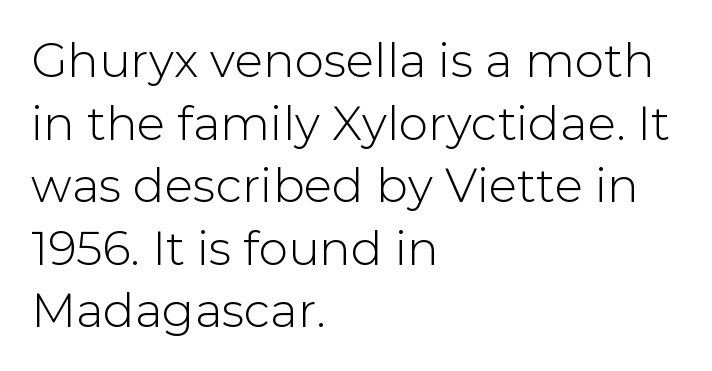
Q: Is the text italic (slanted)? A: No, it is upright.
Q: Is the typeface a serif or a sans-serif typeface? A: Sans-serif.
Q: Is the text underlined? A: No.
Q: How is the paragraph aligned? A: Left-aligned.
Q: Is the spacing between letters normal or unusually wide? A: Normal.
Q: Is the spacing between lines tight, normal or loose? A: Normal.
Q: Width (condensed, normal, or wide)? A: Normal.
Q: Stroke contrast? A: Low.
Q: x-height? A: Medium.
Q: Monospaced? A: No.
